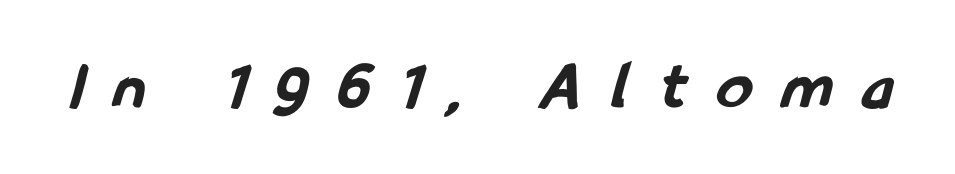
{"serif": "no", "bold": "yes", "weight": "bold", "width": "condensed", "stroke_contrast": "low", "x_height": "medium", "monospaced": "no", "underline": "no", "letter_spacing": "wide", "letter_spacing_em": 0.46, "glyph_px": 69}
